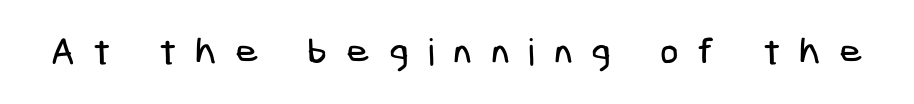
The image shows 37 px condensed sans-serif type; set unusually wide letter spacing (+0.5 em), not underlined; low stroke contrast and a medium x-height.
